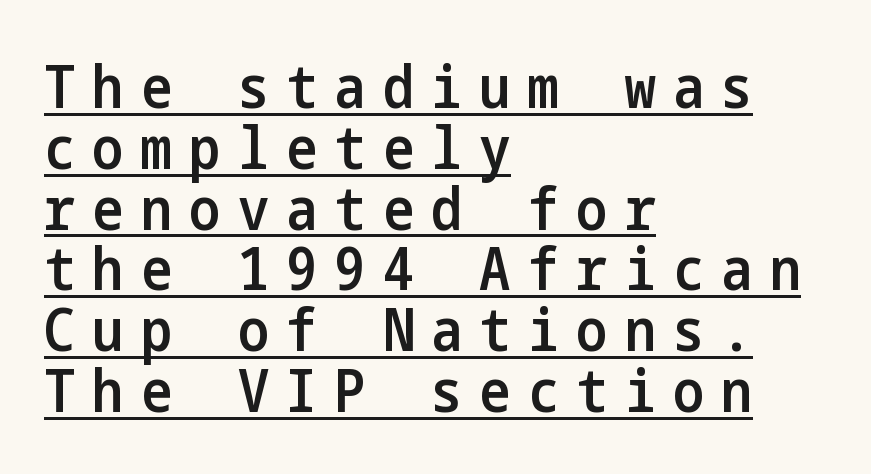
{"serif": "no", "italic": "no", "bold": "semi", "weight": "semibold", "width": "condensed", "stroke_contrast": "low", "x_height": "medium", "underline": "yes", "align": "left", "line_spacing": "tight", "line_spacing_ratio": 1.03, "letter_spacing": "wide", "letter_spacing_em": 0.29, "glyph_px": 59}
